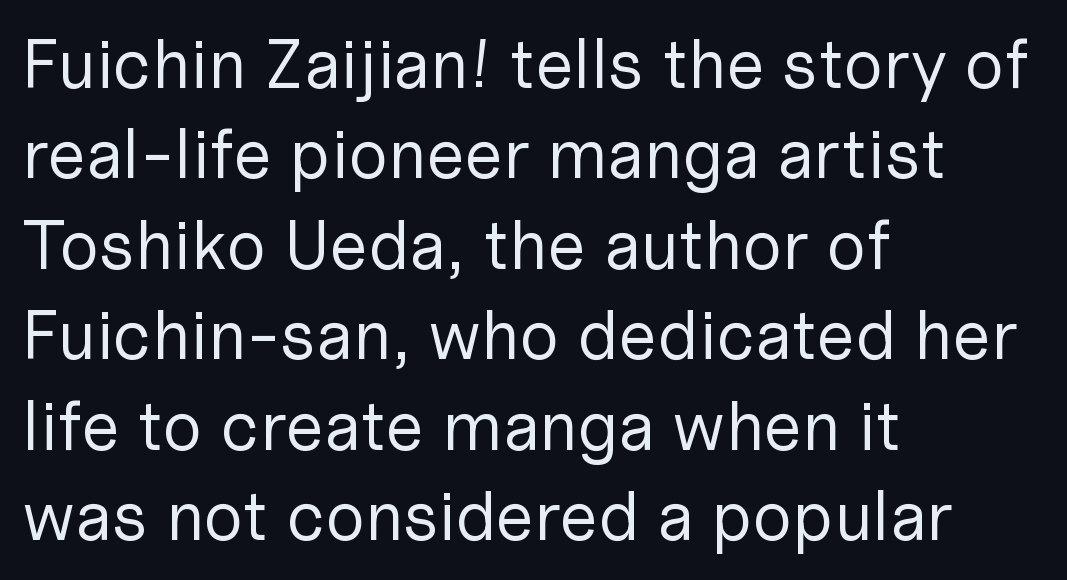
Type without underlining. The rendering keeps characters at their native spacing. Weight: not bold — regular or lighter. Notice how descenders clear the ascenders below comfortably — that's standard leading. Upright lettering throughout. Each letter keeps its own natural width here, so spacing adapts to shape.
